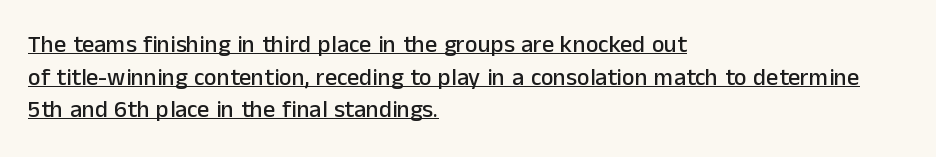
Q: Is the text italic (slanted)? A: No, it is upright.
Q: Is the text underlined? A: Yes.
Q: How is the paragraph aligned? A: Left-aligned.
Q: Is the spacing between letters normal or unusually wide? A: Normal.
Q: Is the spacing between lines tight, normal or loose? A: Normal.
